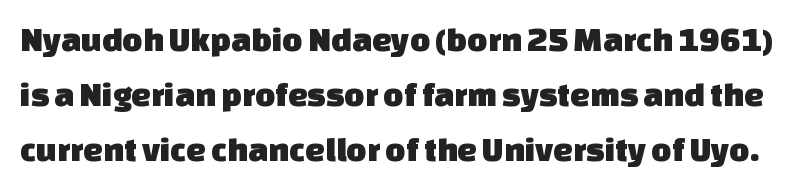
{"serif": "no", "width": "normal", "stroke_contrast": "low", "x_height": "large", "monospaced": "no", "underline": "no", "line_spacing": "normal", "line_spacing_ratio": 1.57, "letter_spacing": "normal", "letter_spacing_em": 0.0, "glyph_px": 35}
